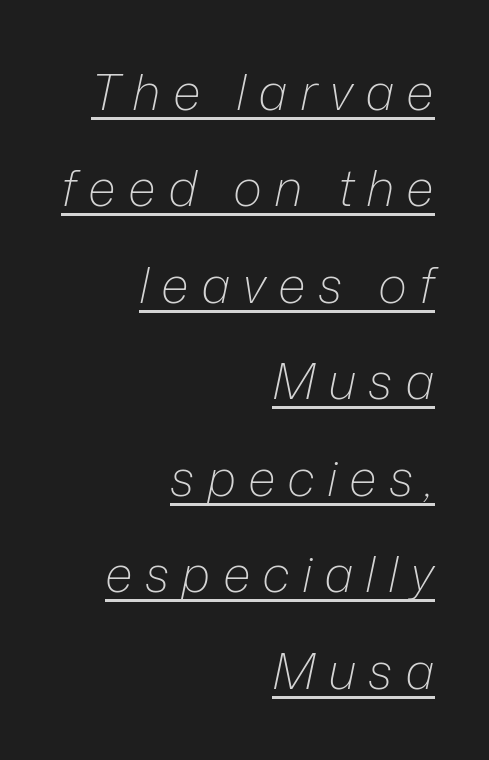
{"italic": "yes", "lean": "right", "slant_degrees": 12, "bold": "no", "weight": "light", "width": "normal", "stroke_contrast": "low", "x_height": "medium", "monospaced": "no", "underline": "yes", "align": "right", "line_spacing": "loose", "line_spacing_ratio": 1.93, "letter_spacing": "wide", "letter_spacing_em": 0.24, "glyph_px": 50}
